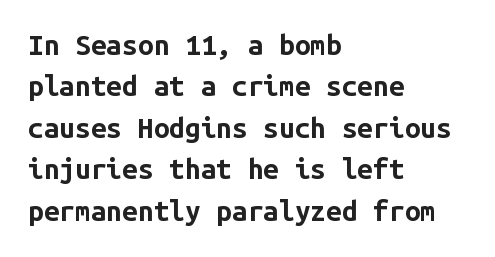
{"serif": "no", "italic": "no", "bold": "yes", "weight": "bold", "width": "normal", "stroke_contrast": "low", "x_height": "medium", "monospaced": "yes", "underline": "no", "align": "left", "line_spacing": "normal", "line_spacing_ratio": 1.48, "letter_spacing": "normal", "letter_spacing_em": 0.0, "glyph_px": 28}
